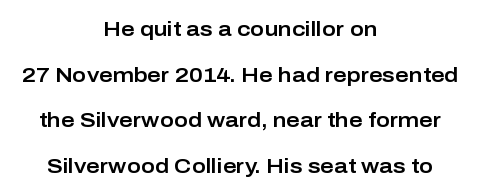
The image shows 21 px text type, upright; set centered, loose line spacing (2.17x), normal letter spacing, not underlined.
